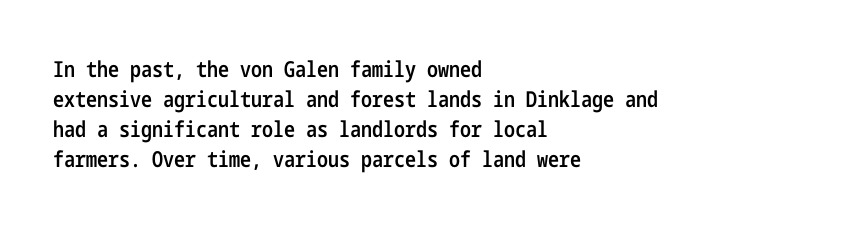
The image shows 22 px text type, upright; set left-aligned, normal line spacing (1.36x), normal letter spacing, not underlined.
